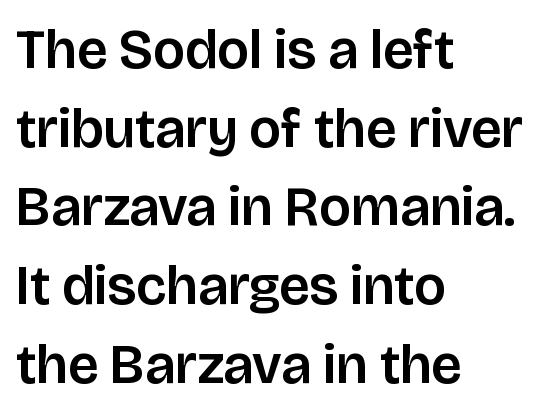
A normal amount of white space separates one row of letters from the next. Caption: standard tracking, unaltered. Any mark beneath the type? The region is blank. Is this a fixed-width face? No — the glyphs have proportional, varying widths.
